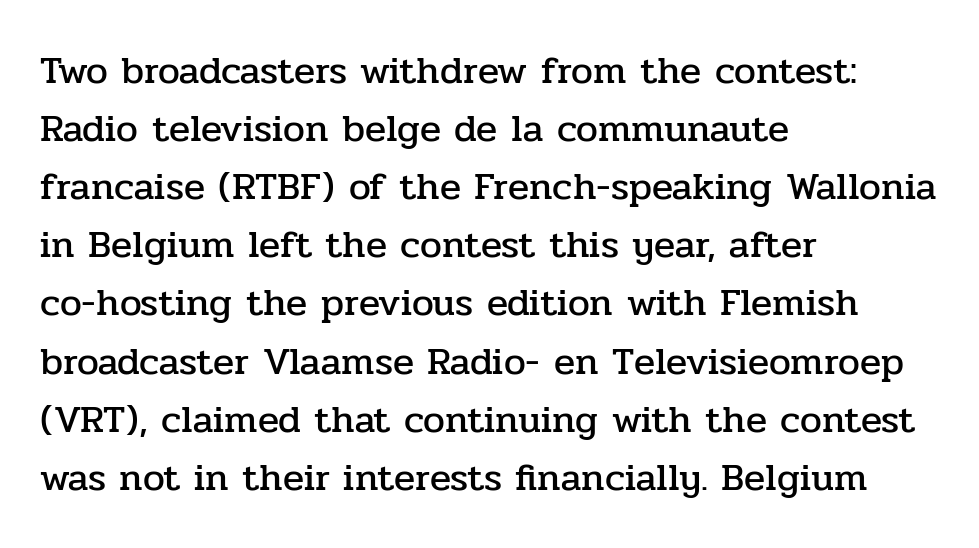
Q: Is the text italic (slanted)? A: No, it is upright.
Q: Is the typeface a serif or a sans-serif typeface? A: Serif.
Q: Is the text underlined? A: No.
Q: How is the paragraph aligned? A: Left-aligned.
Q: Is the spacing between letters normal or unusually wide? A: Normal.
Q: Is the spacing between lines tight, normal or loose? A: Normal.
Q: Width (condensed, normal, or wide)? A: Normal.
Q: Stroke contrast? A: Low.
Q: x-height? A: Medium.
Q: Monospaced? A: No.
